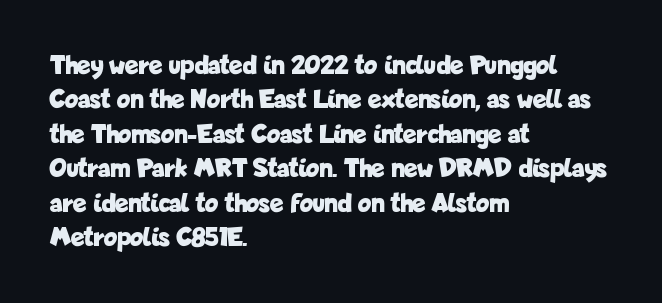
{"serif": "no", "italic": "no", "bold": "yes", "weight": "bold", "width": "condensed", "stroke_contrast": "low", "x_height": "medium", "monospaced": "no", "underline": "no", "align": "left", "line_spacing_ratio": 1.23, "letter_spacing": "normal", "letter_spacing_em": 0.0, "glyph_px": 28}
